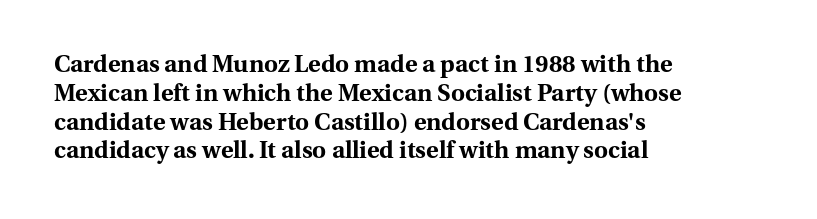
The image shows 24 px bold type, upright; set left-aligned, line spacing 1.2x, normal letter spacing, not underlined.
